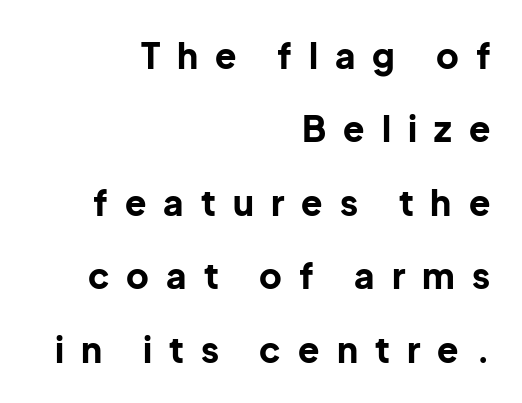
Bare-footed words on every line. Ordinary non-slanted type is in use. Letterform terminals end flat and unadorned throughout the passage. Note the varied advance widths — an 'i' is clearly narrower than an 'm'. Does the leading feel generous? Absolutely, it's lavish. This rendering uses right alignment, leaving the left contour irregular.
